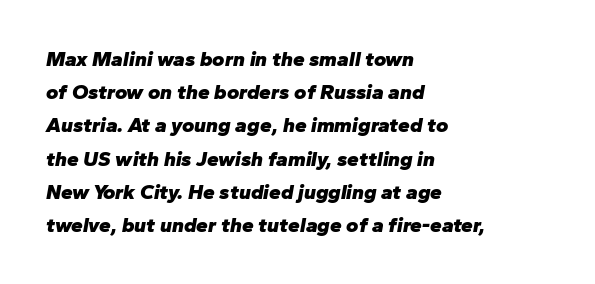
{"italic": "yes", "lean": "right", "slant_degrees": 10, "bold": "yes", "underline": "no", "align": "left", "line_spacing": "normal", "line_spacing_ratio": 1.58, "letter_spacing": "normal", "letter_spacing_em": 0.0, "glyph_px": 21}
